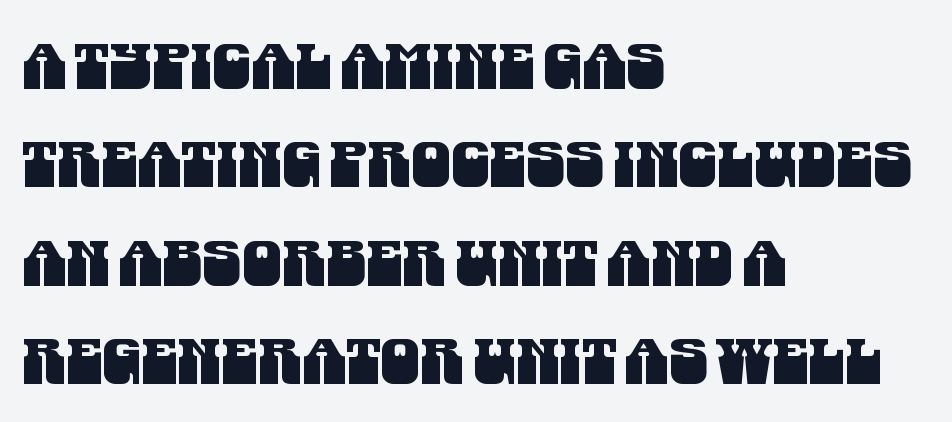
Q: Is the typeface a serif or a sans-serif typeface? A: Sans-serif.
Q: Is the text underlined? A: No.
Q: How is the paragraph aligned? A: Left-aligned.
Q: Is the spacing between letters normal or unusually wide? A: Normal.
Q: Is the spacing between lines tight, normal or loose? A: Normal.
Q: Width (condensed, normal, or wide)? A: Condensed.
Q: Stroke contrast? A: Medium.
Q: x-height? A: Large.
Q: Monospaced? A: No.
